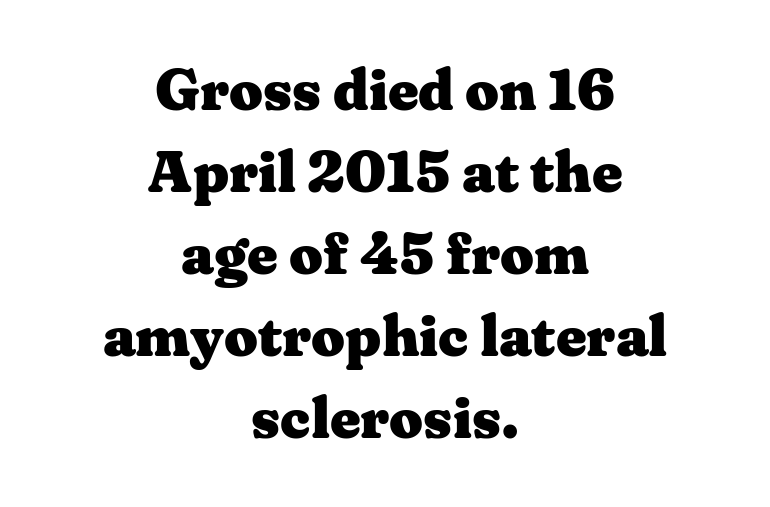
Q: Is the text bold? A: Yes.
Q: Is the text italic (slanted)? A: No, it is upright.
Q: Is the typeface a serif or a sans-serif typeface? A: Serif.
Q: Is the text underlined? A: No.
Q: How is the paragraph aligned? A: Centered.
Q: Is the spacing between letters normal or unusually wide? A: Normal.
Q: Is the spacing between lines tight, normal or loose? A: Normal.
Q: Width (condensed, normal, or wide)? A: Wide.
Q: Stroke contrast? A: Medium.
Q: x-height? A: Medium.
Q: Monospaced? A: No.
